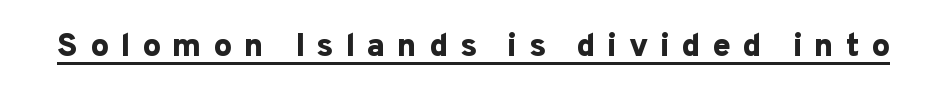
The image shows 33 px bold sans-serif type, upright; set unusually wide letter spacing (+0.35 em), underlined; low stroke contrast and a medium x-height.
